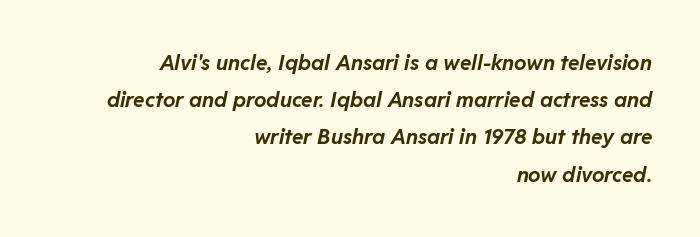
On the weight axis this lands at bold, roughly 700. Designer's note — italics engaged. Tracking here is standard; glyphs follow each other at the usual distance. In CSS terms this would be text-align: right. Has an underline been added? It has not.
